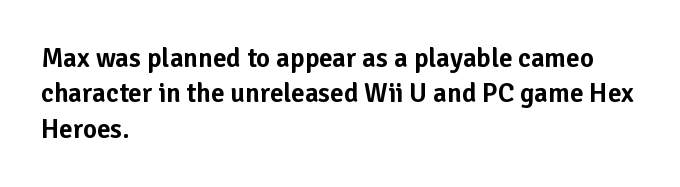
The image shows 27 px text type, upright; set left-aligned, normal line spacing (1.31x), normal letter spacing, not underlined.
